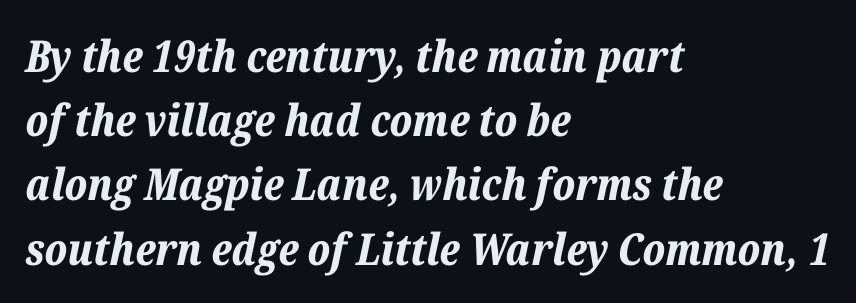
Q: Is the text bold? A: Yes.
Q: Is the text italic (slanted)? A: Yes, it leans right by about 12 degrees.
Q: Is the text underlined? A: No.
Q: How is the paragraph aligned? A: Left-aligned.
Q: Is the spacing between letters normal or unusually wide? A: Normal.
Q: Is the spacing between lines tight, normal or loose? A: Normal.
Q: Width (condensed, normal, or wide)? A: Normal.
Q: Stroke contrast? A: Low.
Q: x-height? A: Medium.
Q: Monospaced? A: No.
